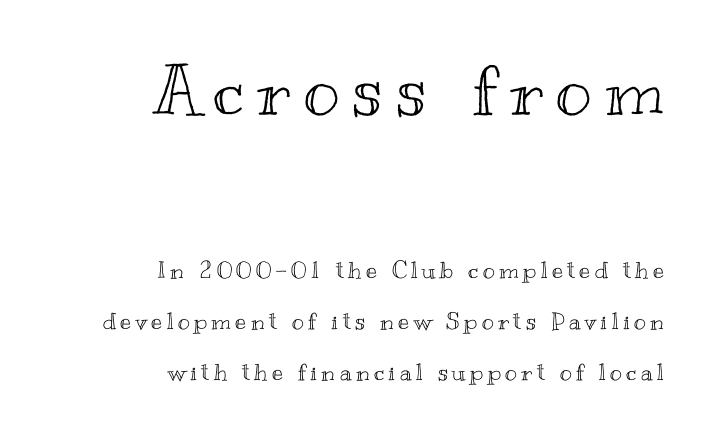
The passage shown is not underscored anywhere. The rendering uses a large line-height, opening up the rows. A typesetter would call this proportional, since set widths differ per character. Caption: upper text group enlarged, lower text group reduced. When letters stand straight like this, we call the style roman or upright. The lines in this sample share a right terminus and differ only in where they begin.
